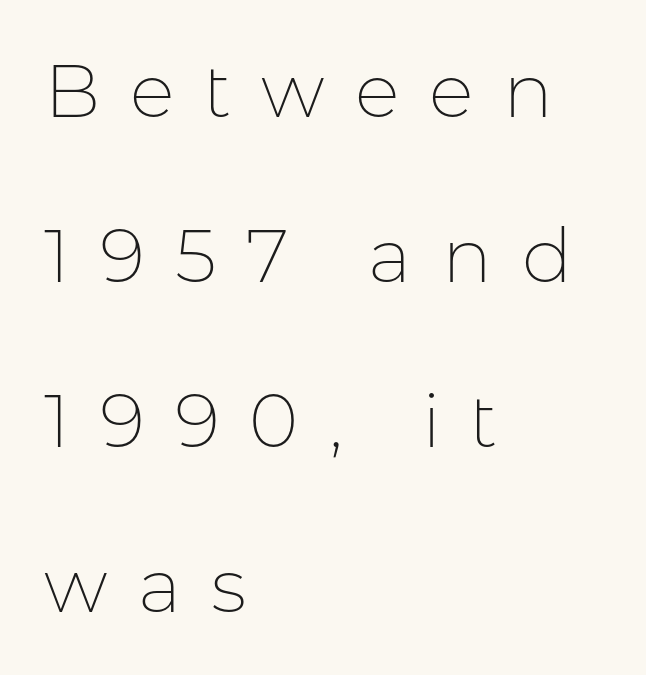
The image shows 75 px thin sans-serif type, upright; set left-aligned, loose line spacing (2.2x), unusually wide letter spacing (+0.4 em), not underlined; low stroke contrast and a medium x-height.
